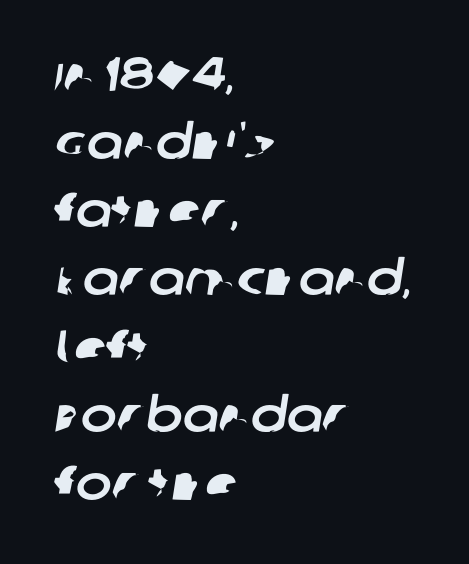
The image shows 48 px sans-serif type; set left-aligned, normal line spacing (1.42x), normal letter spacing, not underlined; low stroke contrast and a large x-height.
